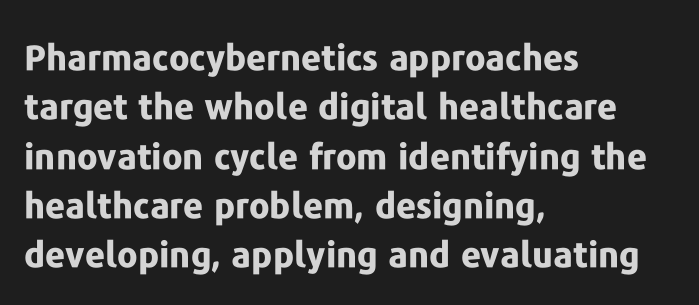
{"serif": "no", "italic": "no", "bold": "yes", "weight": "bold", "width": "normal", "stroke_contrast": "low", "x_height": "medium", "monospaced": "no", "underline": "no", "align": "left", "line_spacing": "normal", "line_spacing_ratio": 1.41, "letter_spacing": "normal", "letter_spacing_em": 0.0, "glyph_px": 35}
